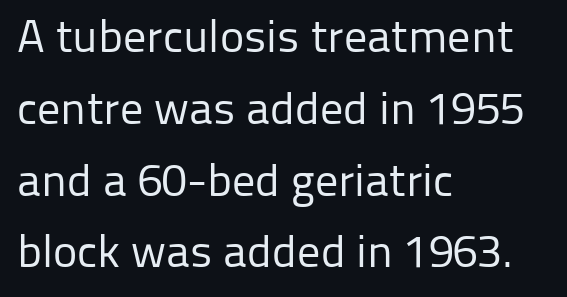
{"serif": "no", "italic": "no", "bold": "no", "weight": "regular", "width": "normal", "stroke_contrast": "low", "x_height": "medium", "monospaced": "no", "underline": "no", "align": "left", "line_spacing": "normal", "line_spacing_ratio": 1.56, "letter_spacing": "normal", "letter_spacing_em": 0.0, "glyph_px": 46}
